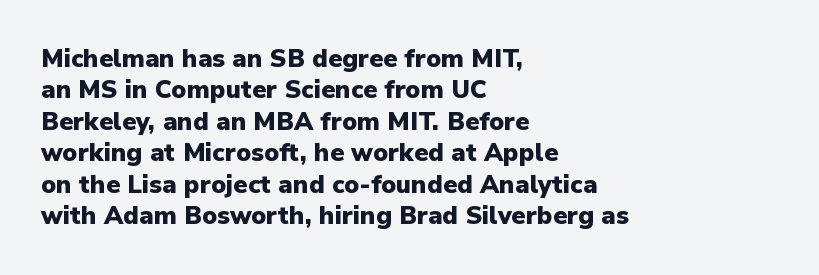
Horizontal alignment here is leftward, the default for most running prose. These lines were composed using upright roman letters. Quick note: underline off. Words appear dense and cohesive because spacing is normal. Honestly, the row spacing looks completely unremarkable. Heft: maximum for text — a bold.
